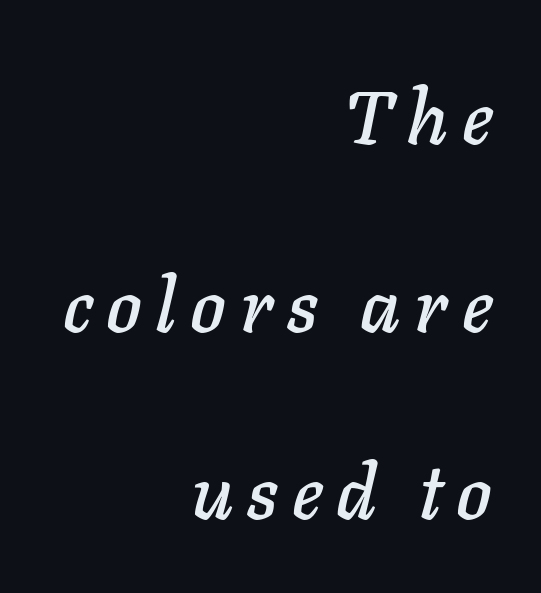
The letters advance in unequal steps, a hallmark of proportional type. Baseline-to-baseline distance is far greater than the letter height. The font's italic variant was chosen for this text. Nobody drew a line under any word here. Line endings align vertically; line beginnings do not.
